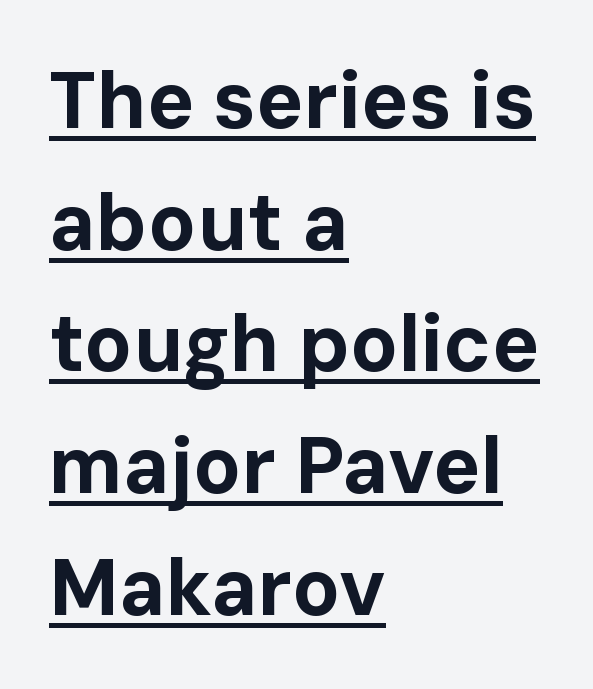
{"serif": "no", "italic": "no", "bold": "yes", "weight": "bold", "width": "normal", "stroke_contrast": "low", "x_height": "medium", "monospaced": "no", "underline": "yes", "align": "left", "line_spacing": "normal", "line_spacing_ratio": 1.54, "letter_spacing": "normal", "letter_spacing_em": 0.0, "glyph_px": 79}
